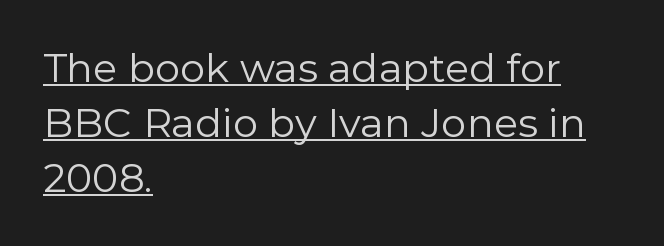
The image shows 40 px regular-weight sans-serif type, upright; set left-aligned, normal line spacing (1.37x), normal letter spacing, underlined; a medium x-height.
